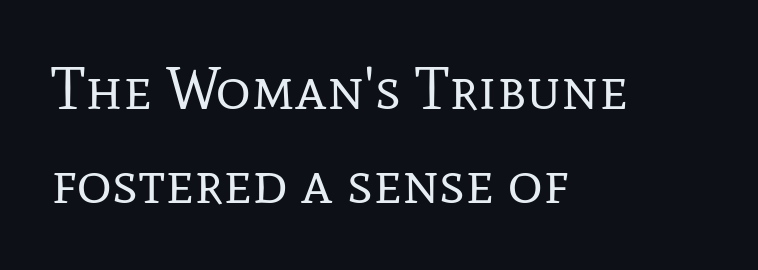
Q: Is the text bold? A: No.
Q: Is the text italic (slanted)? A: No, it is upright.
Q: Is the typeface a serif or a sans-serif typeface? A: Serif.
Q: Is the text underlined? A: No.
Q: How is the paragraph aligned? A: Left-aligned.
Q: Is the spacing between letters normal or unusually wide? A: Normal.
Q: Is the spacing between lines tight, normal or loose? A: Normal.
Q: Width (condensed, normal, or wide)? A: Normal.
Q: Stroke contrast? A: Low.
Q: x-height? A: Medium.
Q: Monospaced? A: No.
